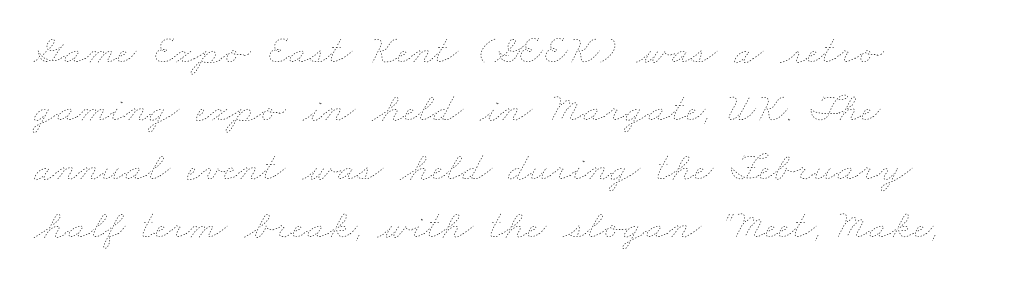
{"bold": "no", "weight": "thin", "width": "wide", "stroke_contrast": "low", "x_height": "small", "monospaced": "no", "underline": "no", "align": "left", "line_spacing": "normal", "line_spacing_ratio": 1.39, "letter_spacing": "normal", "letter_spacing_em": 0.0, "glyph_px": 42}
